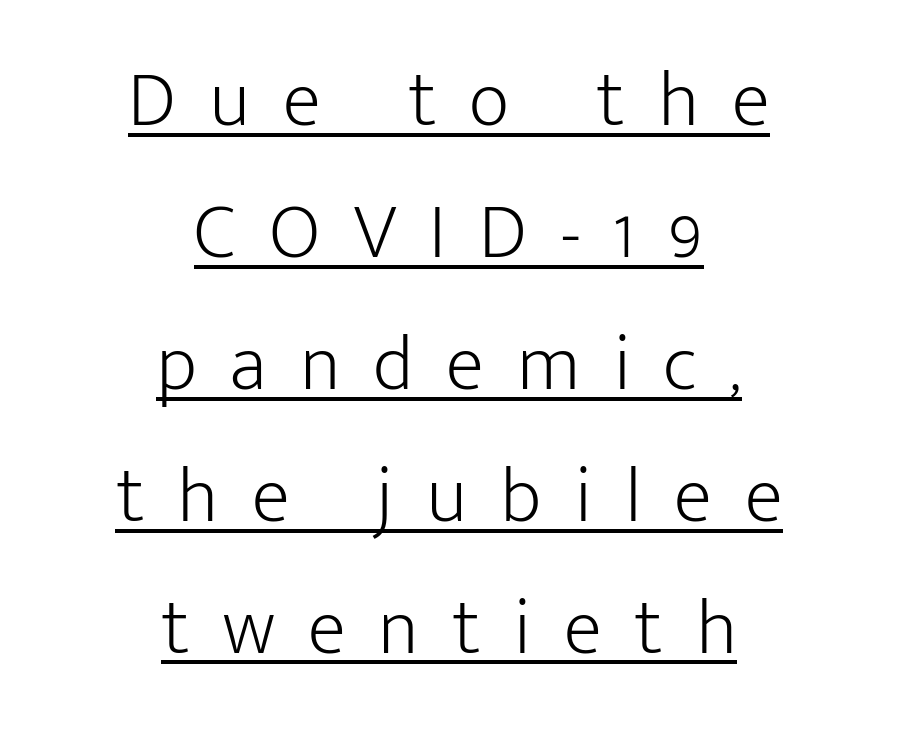
The image shows 79 px light sans-serif type, upright; set centered, normal line spacing (1.67x), unusually wide letter spacing (+0.42 em), underlined; low stroke contrast and a medium x-height.
